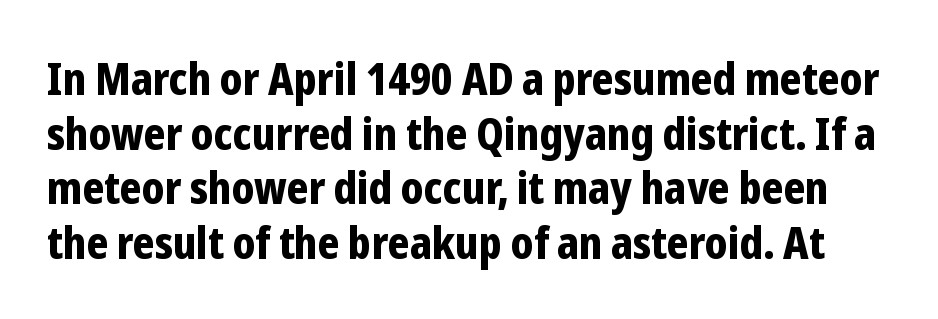
The image shows 44 px bold, condensed sans-serif type, upright; set line spacing 1.24x, normal letter spacing, not underlined; low stroke contrast and a medium x-height.
